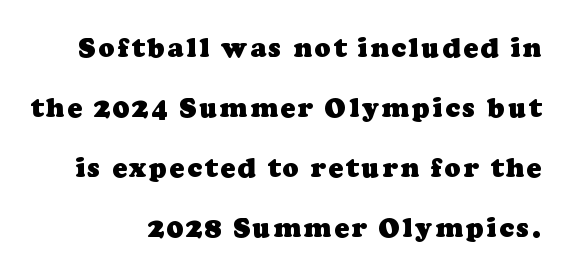
Q: Is the text bold? A: Yes.
Q: Is the text underlined? A: No.
Q: How is the paragraph aligned? A: Right-aligned.
Q: Is the spacing between lines tight, normal or loose? A: Loose.
